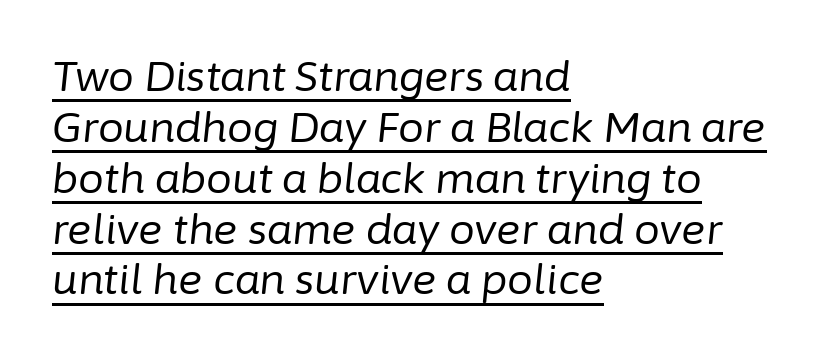
{"italic": "yes", "lean": "right", "slant_degrees": 6, "bold": "no", "weight": "regular", "width": "normal", "stroke_contrast": "low", "x_height": "medium", "monospaced": "no", "underline": "yes", "align": "left", "line_spacing_ratio": 1.24, "letter_spacing": "normal", "letter_spacing_em": 0.0, "glyph_px": 41}
